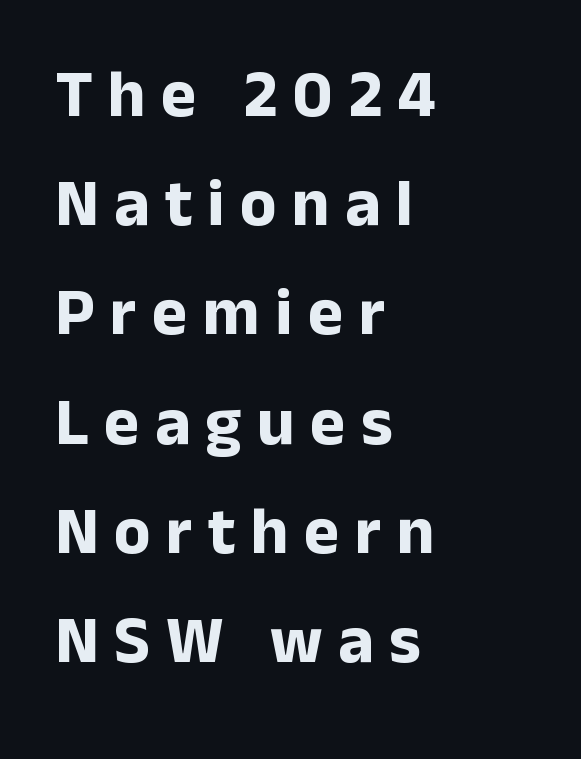
Q: Is the text bold? A: Yes.
Q: Is the text italic (slanted)? A: No, it is upright.
Q: Is the typeface a serif or a sans-serif typeface? A: Sans-serif.
Q: Is the text underlined? A: No.
Q: How is the paragraph aligned? A: Left-aligned.
Q: Is the spacing between letters normal or unusually wide? A: Unusually wide.
Q: Is the spacing between lines tight, normal or loose? A: Normal.
Q: Width (condensed, normal, or wide)? A: Normal.
Q: Stroke contrast? A: Low.
Q: x-height? A: Medium.
Q: Monospaced? A: No.
